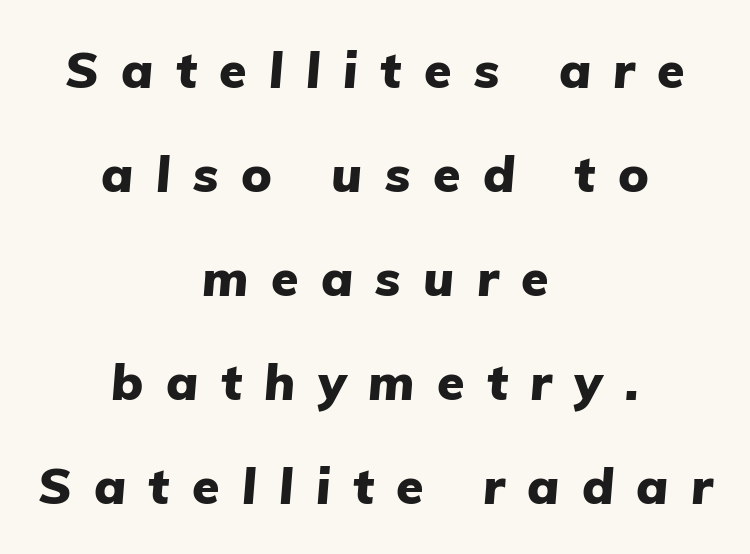
The image shows 50 px heavy type, italic (leaning right); set centered, loose line spacing (2.08x), unusually wide letter spacing (+0.45 em), not underlined; low stroke contrast and a medium x-height.
